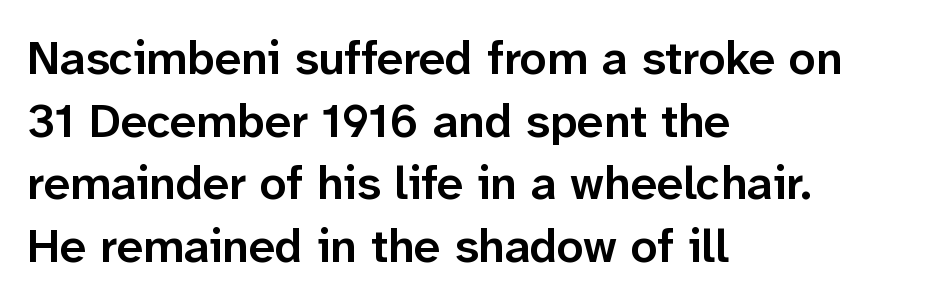
The string is rendered with underlining switched off. The font's upright variant was chosen for this text. These lines are rendered in a variable-pitch font. The tracking reads as untouched default to a designer's eye.
